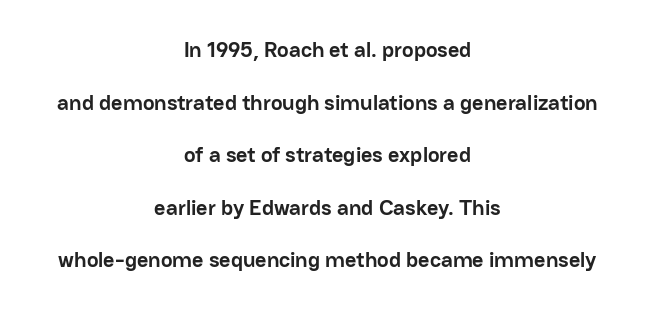
In terms of letterspacing, this is plain default setting. The axis of the letterforms is exactly vertical. Short and long lines alike share a common midpoint. Regarding leading, the lines here are spaced well apart. The passage shown is emphatically bold. The space beneath each line is pristine and unruled.
